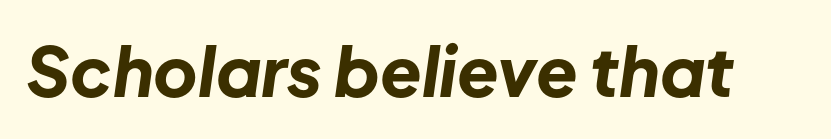
{"italic": "yes", "lean": "right", "slant_degrees": 8, "bold": "yes", "weight": "bold", "width": "normal", "stroke_contrast": "low", "x_height": "medium", "monospaced": "no", "underline": "no", "letter_spacing": "normal", "letter_spacing_em": 0.0, "glyph_px": 68}
